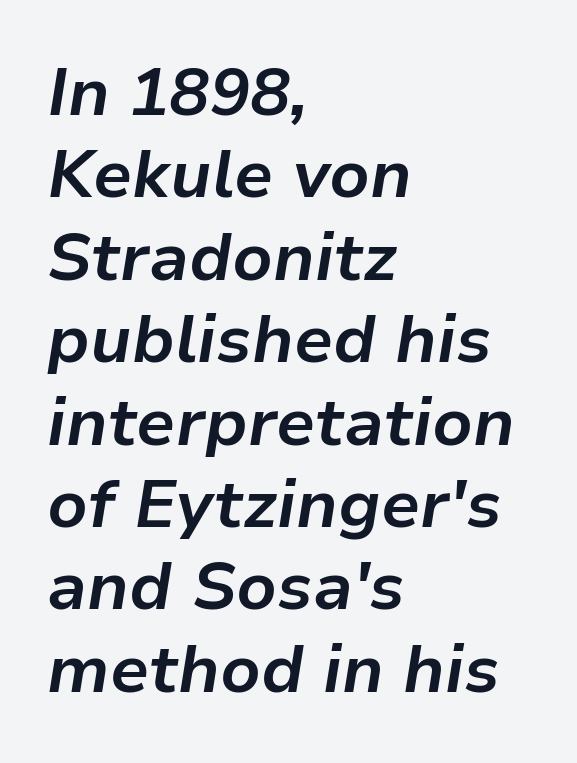
The image shows 67 px bold type, italic (leaning right); set left-aligned, line spacing 1.23x, normal letter spacing, not underlined; low stroke contrast and a medium x-height.
